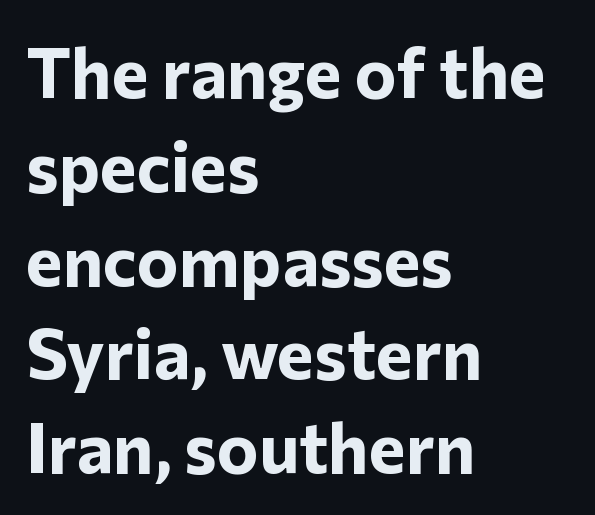
The image shows 70 px bold sans-serif type, upright; set left-aligned, normal line spacing (1.34x), normal letter spacing, not underlined; low stroke contrast and a medium x-height.
